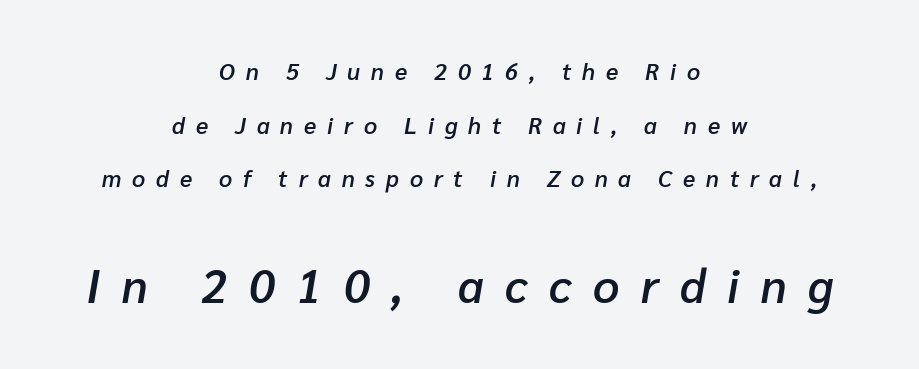
The image shows 46 px semibold type, italic (leaning right); set centered, loose line spacing (2.33x), unusually wide letter spacing (+0.47 em), not underlined; the second (bottom) block is 2.0x larger; low stroke contrast and a medium x-height.
